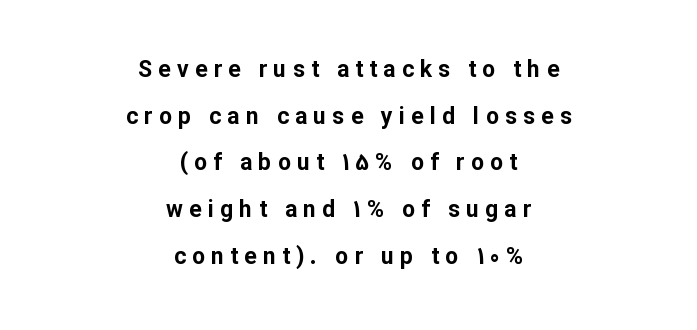
Q: Is the text bold? A: Yes.
Q: Is the text italic (slanted)? A: No, it is upright.
Q: Is the text underlined? A: No.
Q: How is the paragraph aligned? A: Centered.
Q: Is the spacing between letters normal or unusually wide? A: Unusually wide.
Q: Is the spacing between lines tight, normal or loose? A: Loose.
